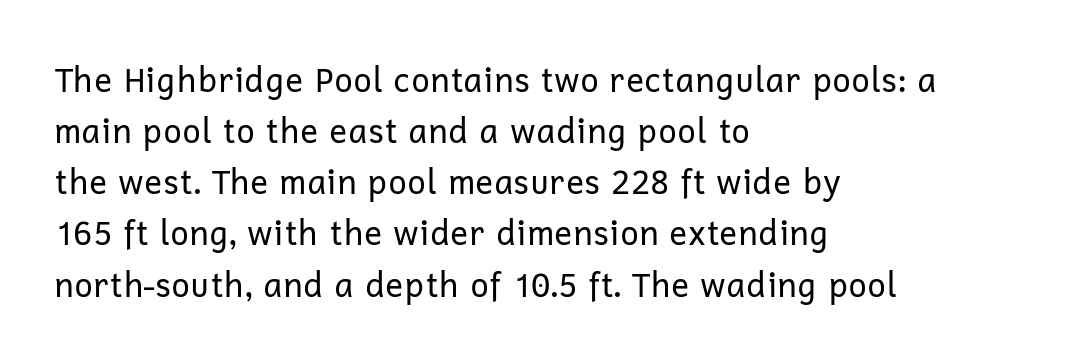
{"serif": "no", "italic": "no", "bold": "no", "weight": "regular", "width": "normal", "stroke_contrast": "low", "x_height": "medium", "monospaced": "no", "underline": "no", "align": "left", "line_spacing": "normal", "line_spacing_ratio": 1.55, "letter_spacing": "normal", "letter_spacing_em": 0.0, "glyph_px": 33}
